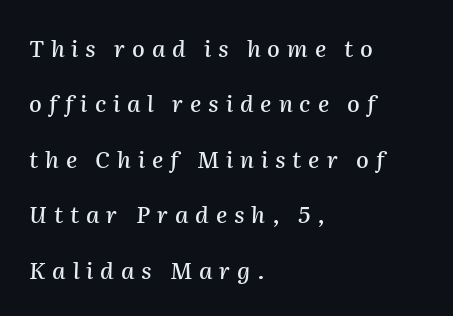
{"italic": "yes", "lean": "right", "slant_degrees": 2, "underline": "no", "align": "left", "line_spacing": "loose", "line_spacing_ratio": 2.41, "letter_spacing": "wide", "letter_spacing_em": 0.3, "glyph_px": 23}
